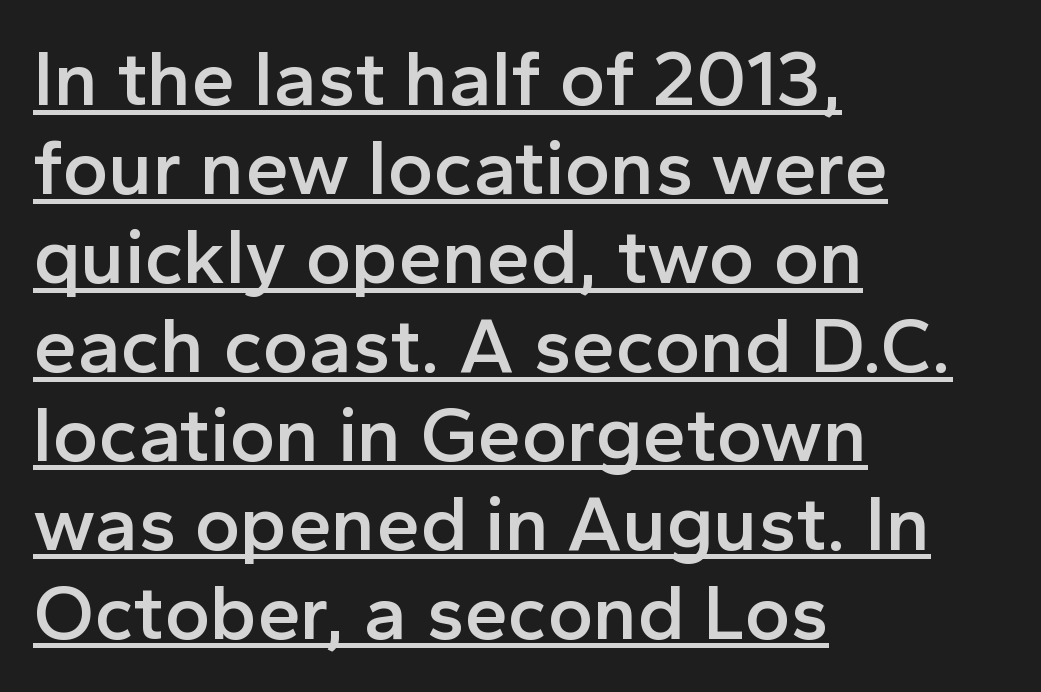
Leading is clearly below the norm, producing a dense column. Upright lettering throughout. Does the weight exceed regular? Yes, but only to semibold. These lines are rendered in a variable-pitch font. Is the block centered? No — it sits flush against the left margin. Underline: present.
